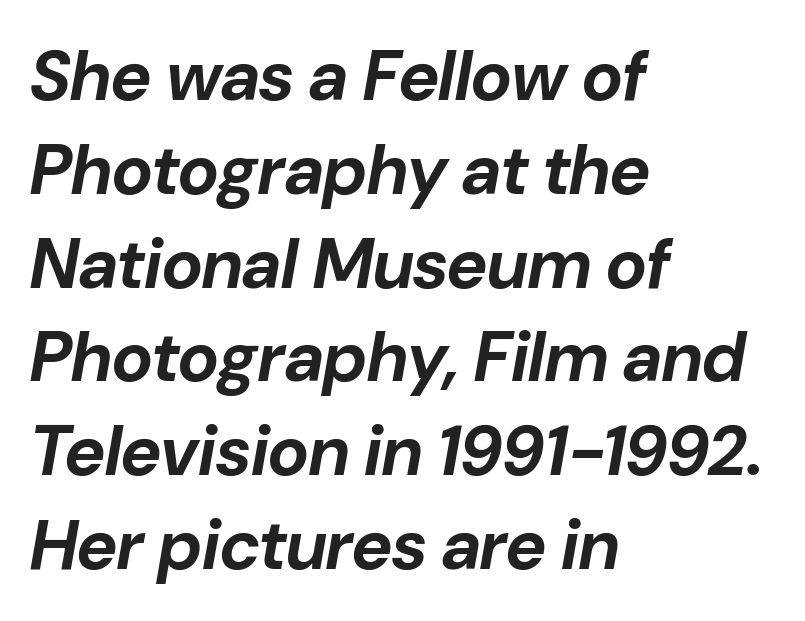
Q: Is the text bold? A: Yes.
Q: Is the text italic (slanted)? A: Yes, it leans right by about 10 degrees.
Q: Is the text underlined? A: No.
Q: How is the paragraph aligned? A: Left-aligned.
Q: Is the spacing between letters normal or unusually wide? A: Normal.
Q: Is the spacing between lines tight, normal or loose? A: Normal.
Q: Width (condensed, normal, or wide)? A: Normal.
Q: Stroke contrast? A: Low.
Q: x-height? A: Medium.
Q: Monospaced? A: No.
